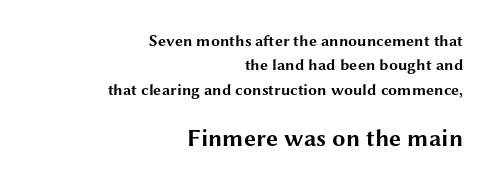
{"italic": "no", "bold": "yes", "underline": "no", "align": "right", "line_spacing": "normal", "line_spacing_ratio": 1.53, "letter_spacing": "normal", "letter_spacing_em": 0.0, "larger_block": "second", "size_ratio": 1.5, "glyph_px": 24}
